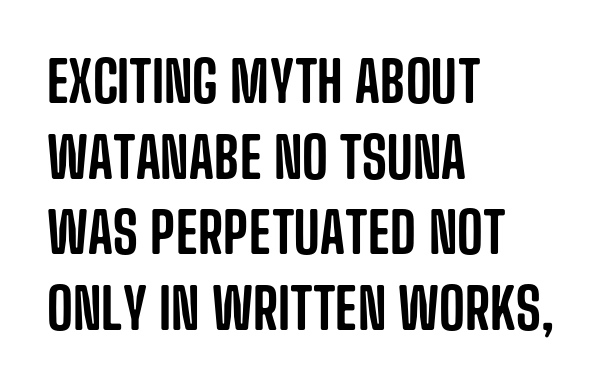
Q: Is the text italic (slanted)? A: No, it is upright.
Q: Is the typeface a serif or a sans-serif typeface? A: Sans-serif.
Q: Is the text underlined? A: No.
Q: How is the paragraph aligned? A: Left-aligned.
Q: Is the spacing between letters normal or unusually wide? A: Normal.
Q: Is the spacing between lines tight, normal or loose? A: Normal.
Q: Width (condensed, normal, or wide)? A: Condensed.
Q: Stroke contrast? A: Low.
Q: x-height? A: Large.
Q: Monospaced? A: No.
